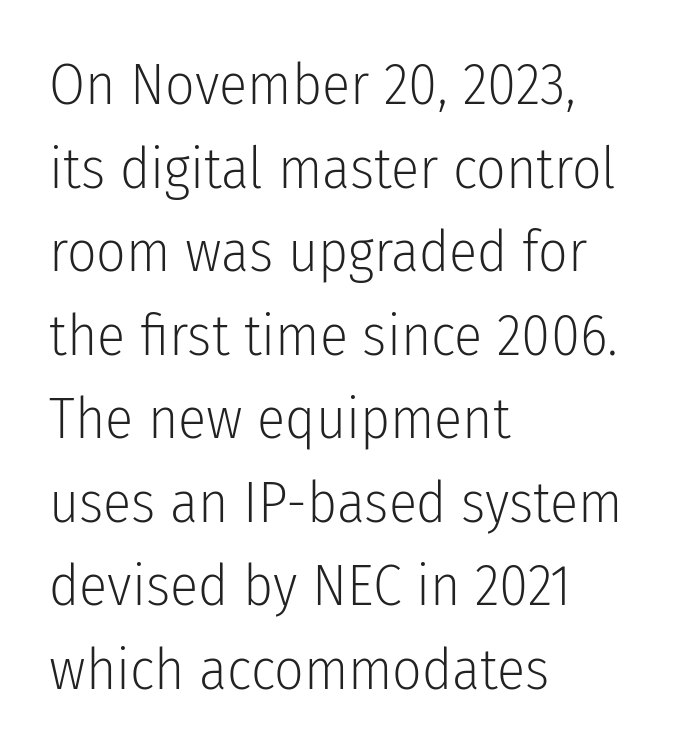
{"serif": "no", "italic": "no", "bold": "no", "weight": "light", "width": "condensed", "stroke_contrast": "low", "x_height": "medium", "monospaced": "no", "underline": "no", "align": "left", "line_spacing": "normal", "line_spacing_ratio": 1.44, "letter_spacing": "normal", "letter_spacing_em": 0.0, "glyph_px": 58}
